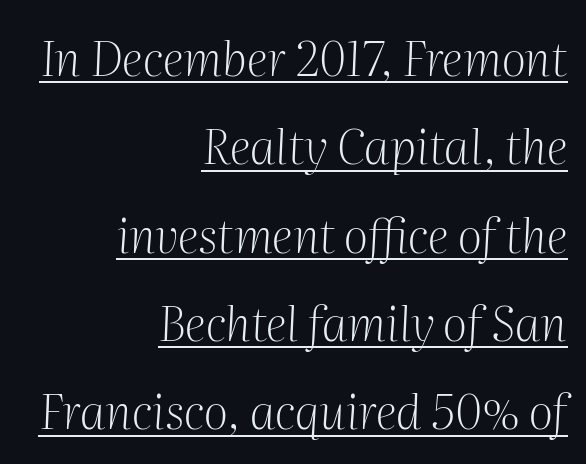
The image shows 48 px light serif type, italic (leaning right); set right-aligned, line spacing 1.84x, normal letter spacing, underlined; medium stroke contrast and a medium x-height.
